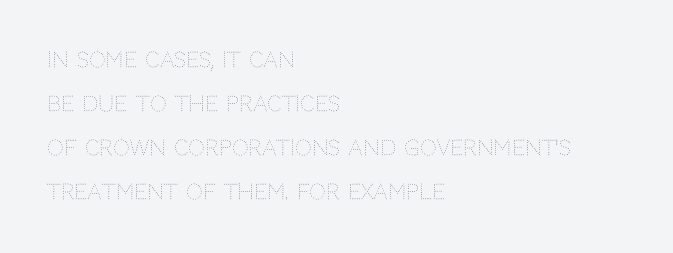
Bold? No — there's no thickening of the strokes. These lines stack with their left ends in a neat column. Underline: absent. The lettering stays uniformly vertical, giving the passage a roman look. Default kerning and tracking; the words read as compact shapes. The block of text is sparse from top to bottom, with ample space between rows.
